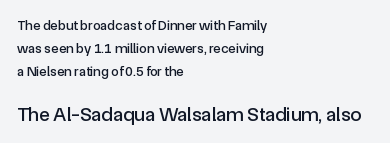
Q: Is the text italic (slanted)? A: No, it is upright.
Q: Is the text underlined? A: No.
Q: How is the paragraph aligned? A: Left-aligned.
Q: Is the spacing between letters normal or unusually wide? A: Normal.
Q: Is the spacing between lines tight, normal or loose? A: Normal.
Q: Which block of text is set in a larger size, the first (top) or the second (bottom)? A: The second (bottom) one.
